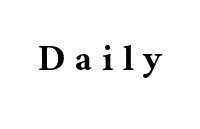
{"serif": "yes", "italic": "no", "width": "normal", "stroke_contrast": "medium", "x_height": "medium", "monospaced": "no", "underline": "no", "letter_spacing": "wide", "letter_spacing_em": 0.26, "glyph_px": 41}
